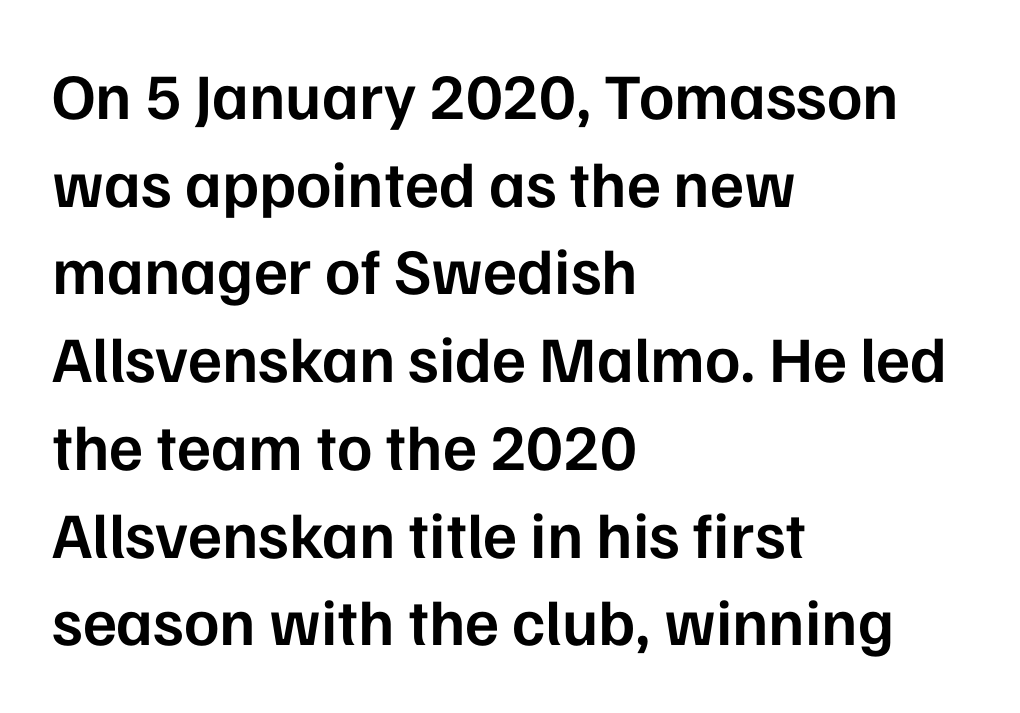
Q: Is the text bold? A: Semi-bold.
Q: Is the text italic (slanted)? A: No, it is upright.
Q: Is the typeface a serif or a sans-serif typeface? A: Sans-serif.
Q: Is the text underlined? A: No.
Q: How is the paragraph aligned? A: Left-aligned.
Q: Is the spacing between letters normal or unusually wide? A: Normal.
Q: Is the spacing between lines tight, normal or loose? A: Normal.
Q: Width (condensed, normal, or wide)? A: Normal.
Q: Stroke contrast? A: Low.
Q: x-height? A: Medium.
Q: Monospaced? A: No.
